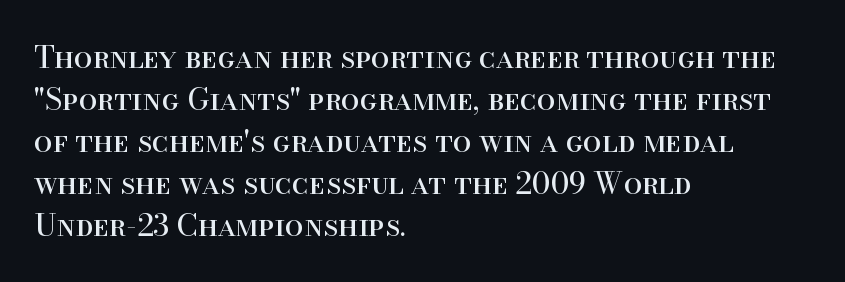
The image shows 30 px regular-weight serif type, upright; set left-aligned, normal line spacing (1.4x), normal letter spacing, not underlined; high stroke contrast and a small x-height.
